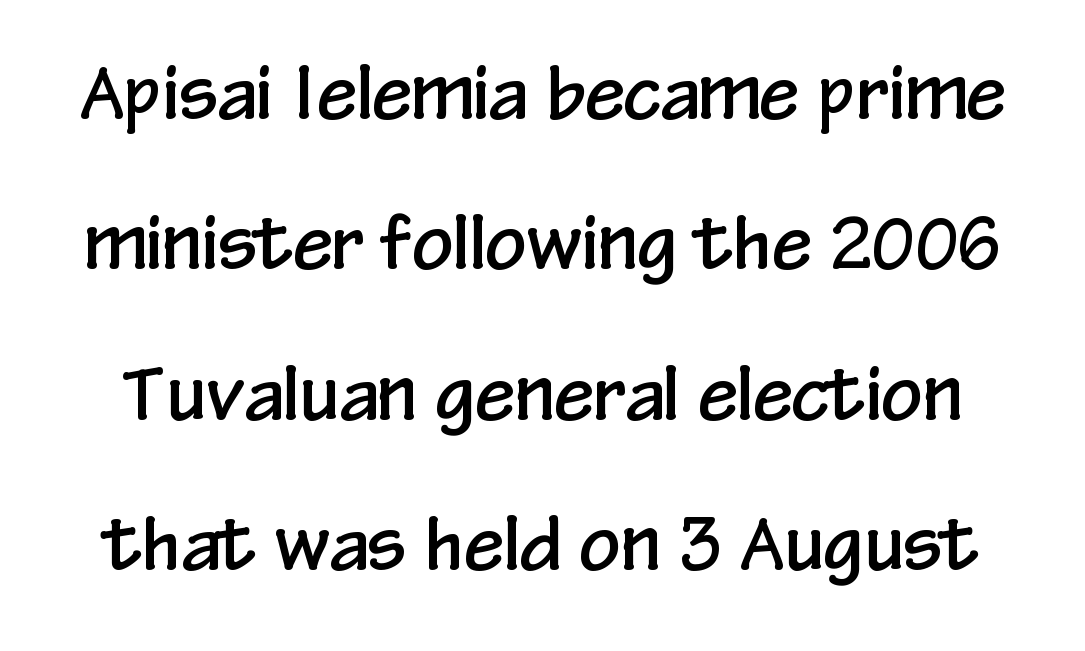
You could not count columns in this text — the font is proportionally spaced. The line texture is even and compact thanks to regular tracking. This sample trades compactness for vertical openness between lines. This sample uses a sans-serif face.
